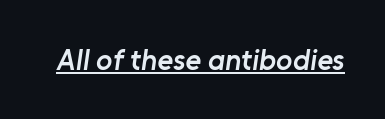
Does the type have serifs? No, each stem ends abruptly. These lines are rendered in a variable-pitch font. Words appear dense and cohesive because spacing is normal. Look at the stroke-to-counter ratio: somewhat heavy, a semibold. Decoration check: the copy is underlined.
